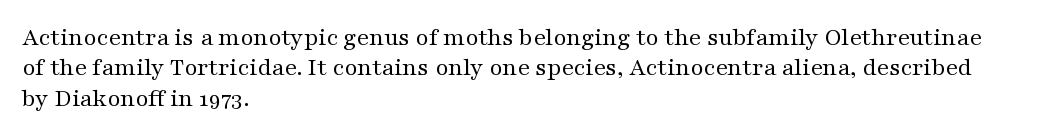
The image shows 25 px text type, upright; set left-aligned, line spacing 1.22x, normal letter spacing, not underlined.
